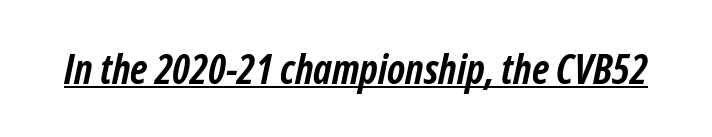
{"italic": "yes", "lean": "right", "slant_degrees": 12, "bold": "yes", "weight": "semibold", "width": "condensed", "stroke_contrast": "low", "x_height": "medium", "monospaced": "no", "underline": "yes", "letter_spacing": "normal", "letter_spacing_em": 0.0, "glyph_px": 41}
